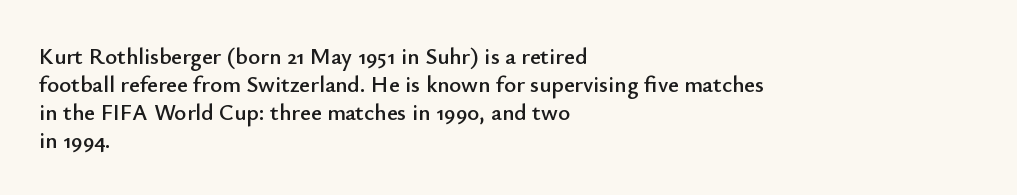
{"italic": "no", "underline": "no", "align": "left", "line_spacing_ratio": 1.22, "letter_spacing": "normal", "letter_spacing_em": 0.0, "glyph_px": 23}
